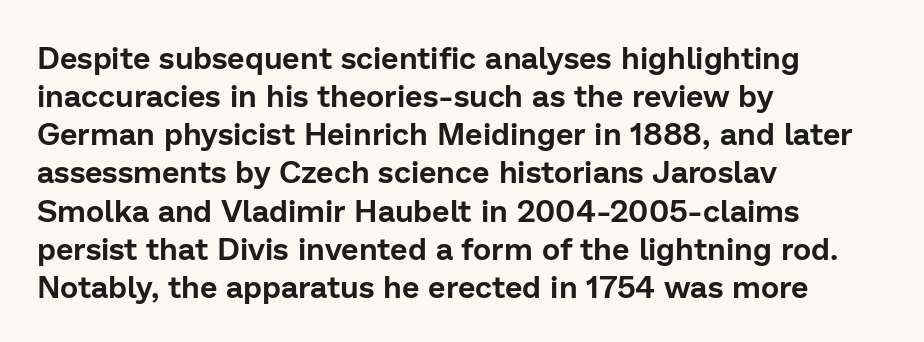
{"serif": "no", "italic": "no", "width": "normal", "stroke_contrast": "low", "x_height": "medium", "monospaced": "no", "underline": "no", "align": "left", "line_spacing_ratio": 1.23, "letter_spacing": "normal", "letter_spacing_em": 0.0, "glyph_px": 31}
